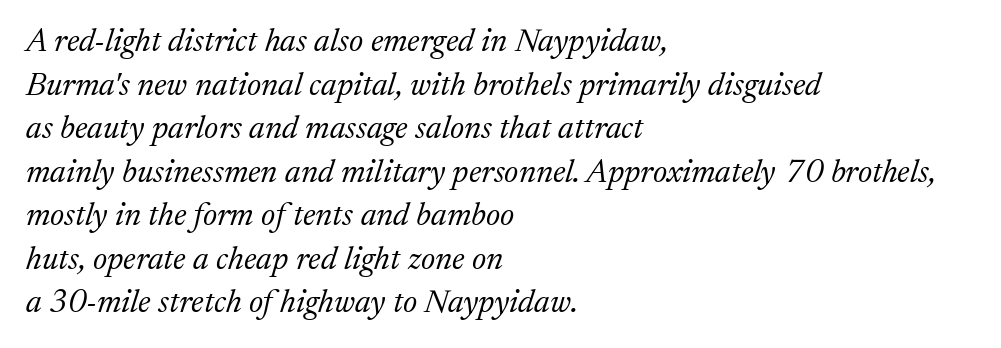
Q: Is the text bold? A: No.
Q: Is the text italic (slanted)? A: Yes, it leans right by about 17 degrees.
Q: Is the typeface a serif or a sans-serif typeface? A: Serif.
Q: Is the text underlined? A: No.
Q: How is the paragraph aligned? A: Left-aligned.
Q: Is the spacing between letters normal or unusually wide? A: Normal.
Q: Is the spacing between lines tight, normal or loose? A: Normal.
Q: Width (condensed, normal, or wide)? A: Normal.
Q: Stroke contrast? A: Medium.
Q: x-height? A: Medium.
Q: Monospaced? A: No.
